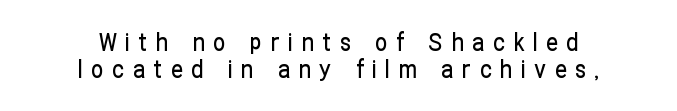
Q: Is the text italic (slanted)? A: No, it is upright.
Q: Is the text underlined? A: No.
Q: How is the paragraph aligned? A: Centered.
Q: Is the spacing between letters normal or unusually wide? A: Unusually wide.
Q: Is the spacing between lines tight, normal or loose? A: Tight.
